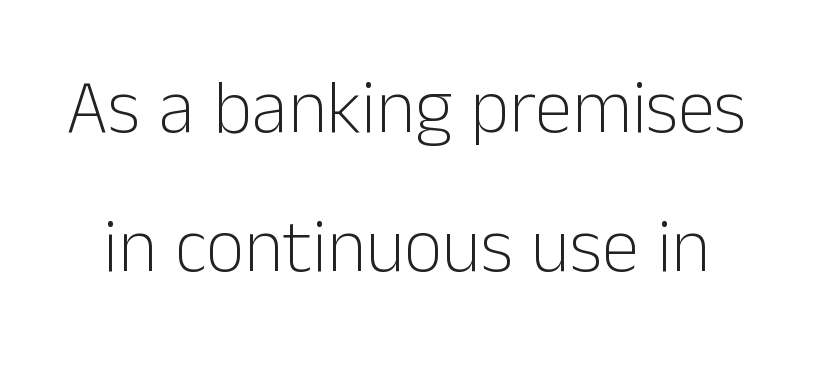
Q: Is the text bold? A: No.
Q: Is the text italic (slanted)? A: No, it is upright.
Q: Is the typeface a serif or a sans-serif typeface? A: Sans-serif.
Q: Is the text underlined? A: No.
Q: Is the spacing between letters normal or unusually wide? A: Normal.
Q: Width (condensed, normal, or wide)? A: Normal.
Q: Stroke contrast? A: Low.
Q: x-height? A: Medium.
Q: Monospaced? A: No.
